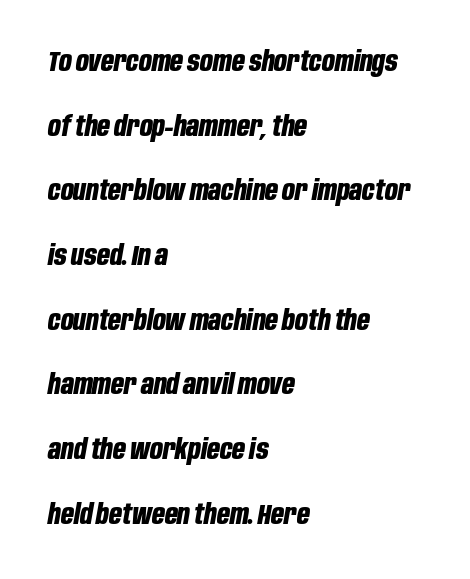
Q: Is the text bold? A: Yes.
Q: Is the text italic (slanted)? A: Yes, it leans right by about 10 degrees.
Q: Is the text underlined? A: No.
Q: How is the paragraph aligned? A: Left-aligned.
Q: Is the spacing between letters normal or unusually wide? A: Normal.
Q: Is the spacing between lines tight, normal or loose? A: Loose.
Q: Width (condensed, normal, or wide)? A: Condensed.
Q: Stroke contrast? A: Low.
Q: x-height? A: Large.
Q: Monospaced? A: No.
